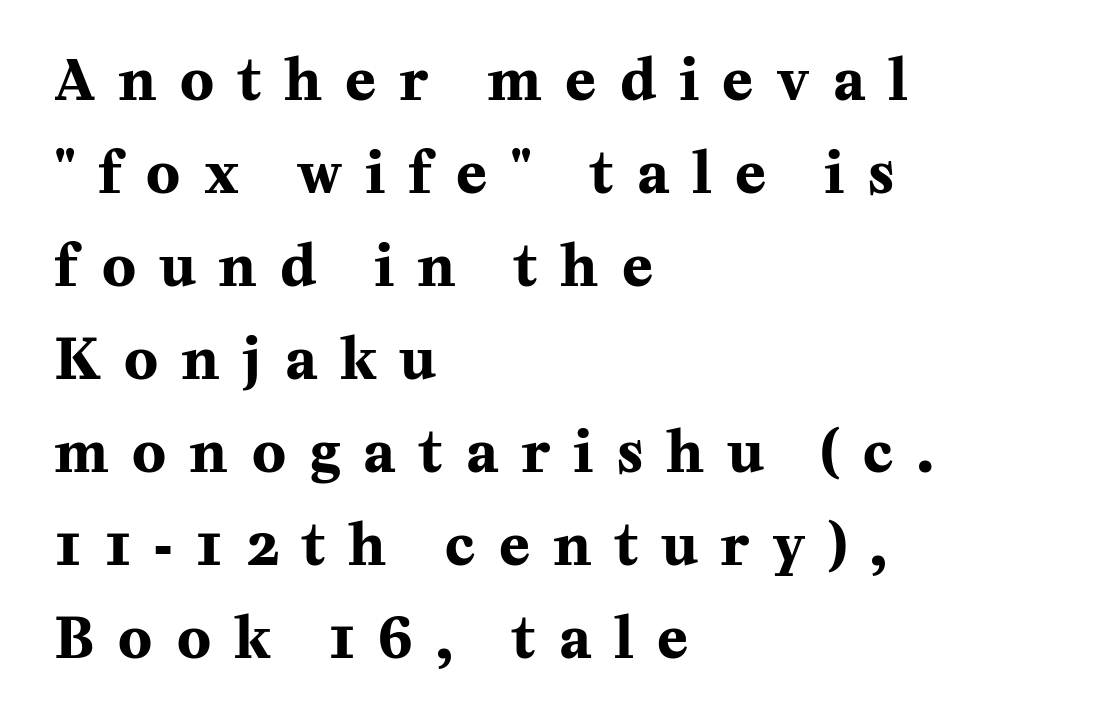
{"serif": "yes", "italic": "no", "bold": "yes", "weight": "bold", "width": "normal", "stroke_contrast": "medium", "x_height": "medium", "monospaced": "no", "underline": "no", "align": "left", "line_spacing": "normal", "line_spacing_ratio": 1.66, "letter_spacing": "wide", "letter_spacing_em": 0.43, "glyph_px": 56}
